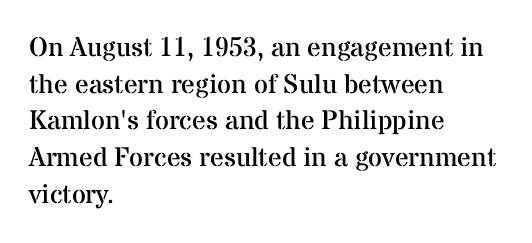
Reading down the block, your eye returns to a fixed left position each line. Do the letters lean? They stand straight. The strip under each line holds only bare page. Bold? No — there's no thickening of the strokes. Line spacing here is normal. Glyph-to-glyph distance matches everyday printed text.
